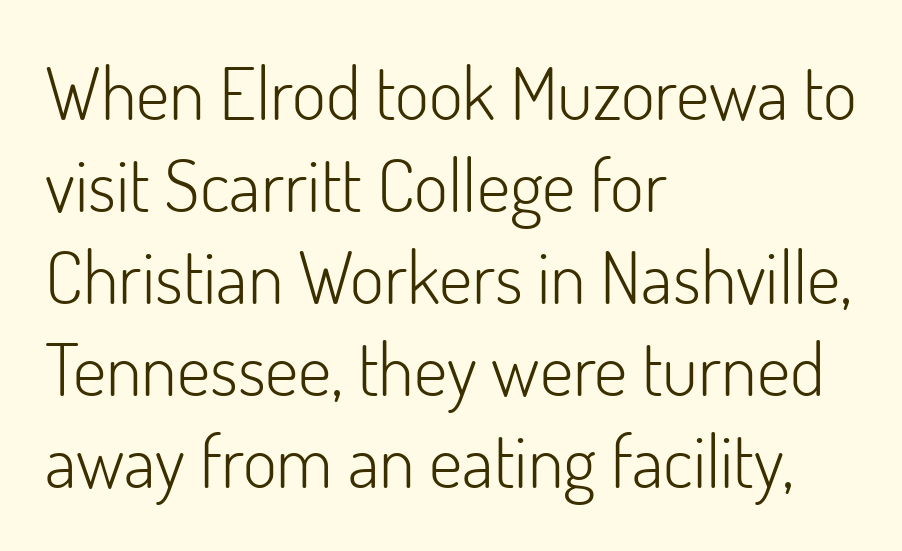
{"serif": "no", "italic": "no", "bold": "no", "weight": "light", "width": "normal", "stroke_contrast": "low", "x_height": "small", "monospaced": "no", "underline": "no", "align": "left", "line_spacing": "normal", "line_spacing_ratio": 1.26, "letter_spacing": "normal", "letter_spacing_em": 0.0, "glyph_px": 73}
